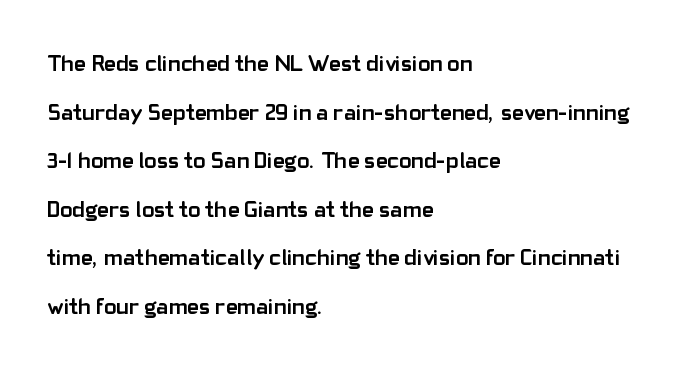
The image shows 23 px bold type, upright; set left-aligned, loose line spacing (2.11x), normal letter spacing, not underlined.
